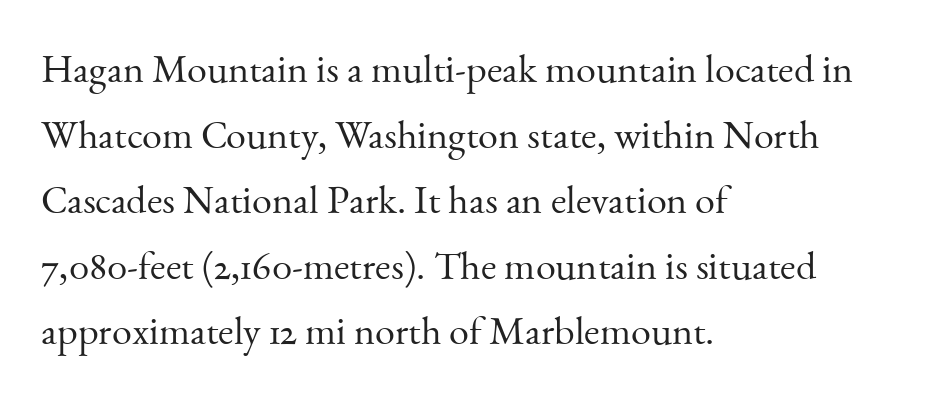
{"serif": "yes", "italic": "no", "bold": "no", "weight": "light", "width": "normal", "stroke_contrast": "medium", "x_height": "small", "monospaced": "no", "underline": "no", "align": "left", "line_spacing": "normal", "line_spacing_ratio": 1.64, "letter_spacing": "normal", "letter_spacing_em": 0.0, "glyph_px": 40}
